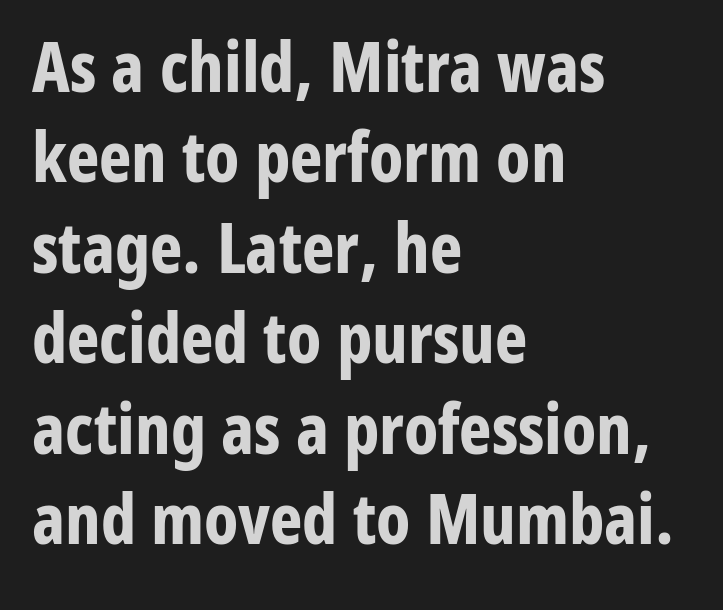
Q: Is the text bold? A: Yes.
Q: Is the text italic (slanted)? A: No, it is upright.
Q: Is the typeface a serif or a sans-serif typeface? A: Sans-serif.
Q: Is the text underlined? A: No.
Q: How is the paragraph aligned? A: Left-aligned.
Q: Is the spacing between letters normal or unusually wide? A: Normal.
Q: Is the spacing between lines tight, normal or loose? A: Normal.
Q: Width (condensed, normal, or wide)? A: Condensed.
Q: Stroke contrast? A: Low.
Q: x-height? A: Medium.
Q: Monospaced? A: No.
